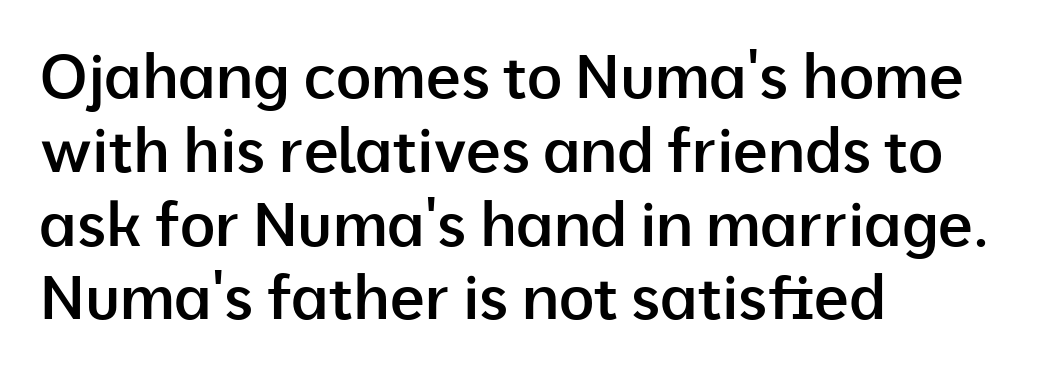
The image shows 61 px semibold sans-serif type, upright; set left-aligned, line spacing 1.21x, normal letter spacing, not underlined; low stroke contrast and a medium x-height.
